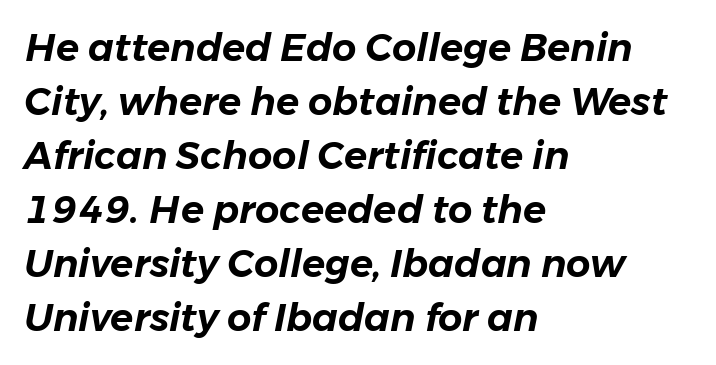
{"italic": "yes", "lean": "right", "slant_degrees": 11, "width": "normal", "stroke_contrast": "low", "x_height": "medium", "monospaced": "no", "underline": "no", "align": "left", "line_spacing": "normal", "line_spacing_ratio": 1.42, "letter_spacing": "normal", "letter_spacing_em": 0.0, "glyph_px": 38}
